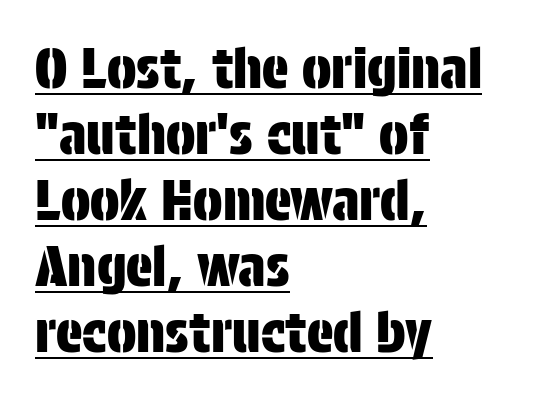
Q: Is the text italic (slanted)? A: No, it is upright.
Q: Is the typeface a serif or a sans-serif typeface? A: Sans-serif.
Q: Is the text underlined? A: Yes.
Q: How is the paragraph aligned? A: Left-aligned.
Q: Is the spacing between letters normal or unusually wide? A: Normal.
Q: Width (condensed, normal, or wide)? A: Condensed.
Q: Stroke contrast? A: Low.
Q: x-height? A: Large.
Q: Monospaced? A: No.
